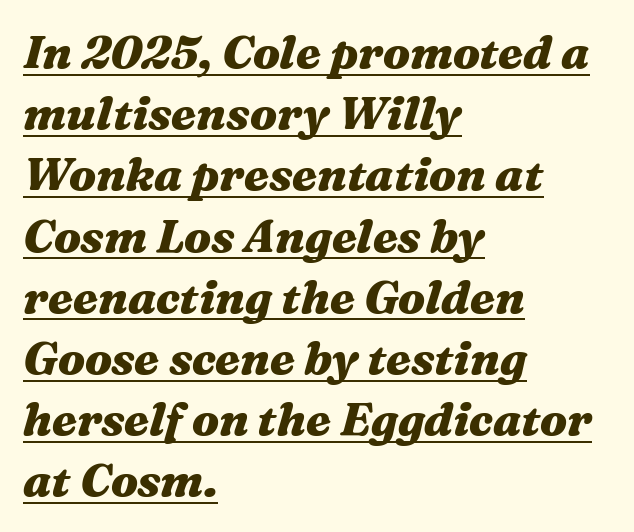
The image shows 46 px heavy, wide type, italic (leaning right); set left-aligned, normal line spacing (1.33x), normal letter spacing, underlined; medium stroke contrast and a medium x-height.
